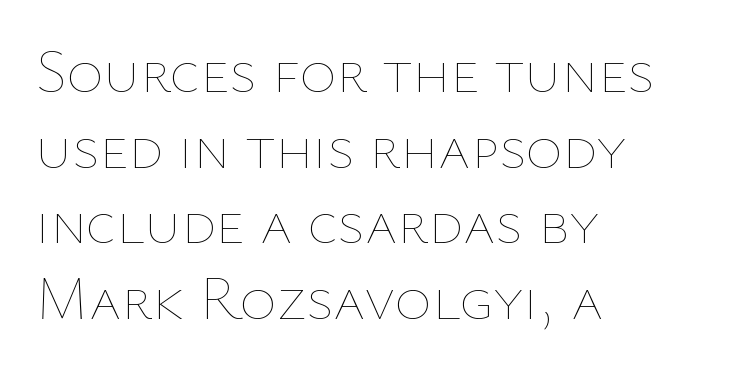
The image shows 62 px thin type, upright; set left-aligned, line spacing 1.22x, normal letter spacing, not underlined; low stroke contrast and a medium x-height.
